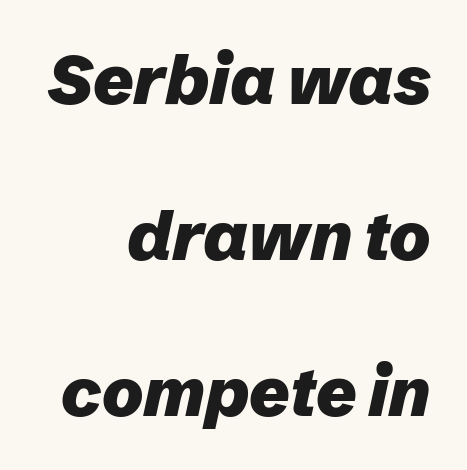
Students, note that the glyphs here touch the page at normal intervals. A clean baseline with only descenders dipping below it. The passage shown is typed in a proportional face where columns would drift. Slant detected: the letters are inclined. The typesetter chose a ragged-left arrangement here.
